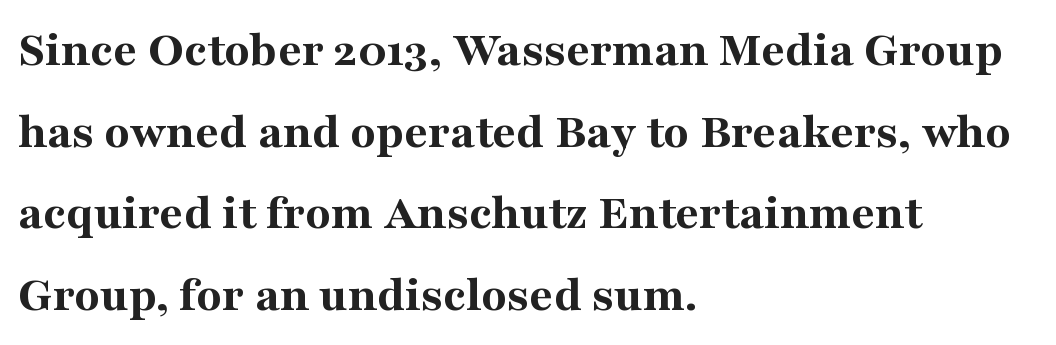
The lines sit at an ordinary, default distance from one another. Line beginnings align vertically; line endings do not. Typographically, this falls in the serif category. The typesetting leans heavy: a genuine bold. Check the space under the baseline: it is left empty. Do the characters align in a grid? No, the font is proportional.
